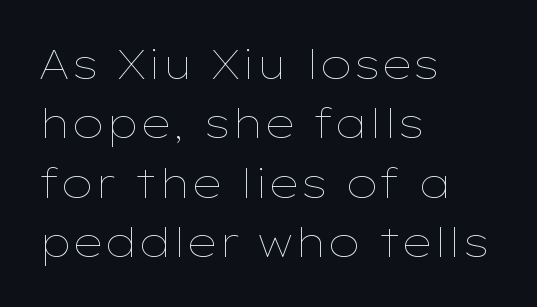
Q: Is the text bold? A: No.
Q: Is the text italic (slanted)? A: No, it is upright.
Q: Is the text underlined? A: No.
Q: How is the paragraph aligned? A: Left-aligned.
Q: Is the spacing between letters normal or unusually wide? A: Normal.
Q: Is the spacing between lines tight, normal or loose? A: Normal.
Q: Width (condensed, normal, or wide)? A: Wide.
Q: Stroke contrast? A: Low.
Q: x-height? A: Medium.
Q: Monospaced? A: No.
